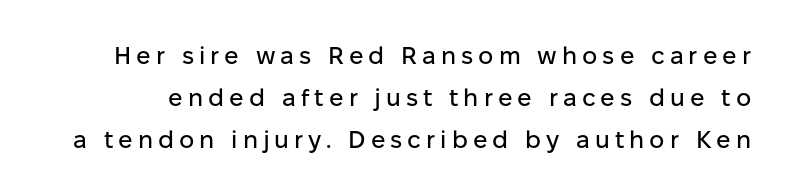
Q: Is the text italic (slanted)? A: No, it is upright.
Q: Is the text underlined? A: No.
Q: Is the spacing between letters normal or unusually wide? A: Unusually wide.
